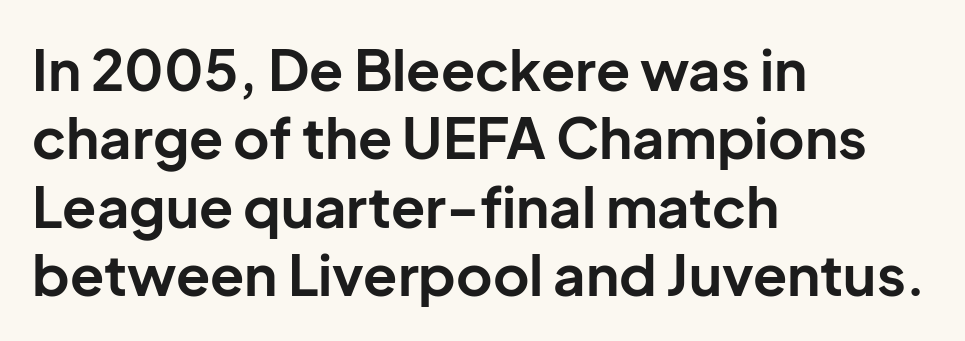
Between one letter and the next there's only the usual sliver of space. The text was rendered using a sans face with plain stroke endings. The text block is weighted toward the left margin, trailing off unevenly rightward. You could not count columns in this text — the font is proportionally spaced. The glyphs are unaccompanied by any horizontal stroke below them.
